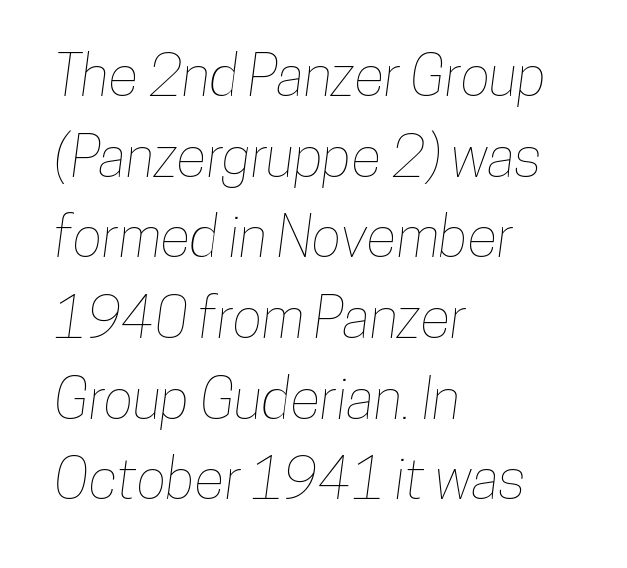
Has an underline been added? It has not. Spacing between characters is what you'd get straight out of the box. All the whitespace from short lines collects on the right. This block has exactly the height ordinary leading produces.
